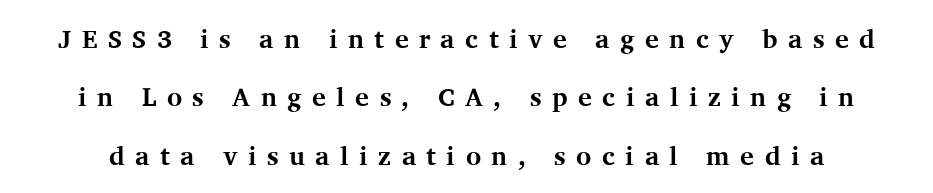
Q: Is the text bold? A: Yes.
Q: Is the text italic (slanted)? A: No, it is upright.
Q: Is the text underlined? A: No.
Q: Is the spacing between letters normal or unusually wide? A: Unusually wide.
Q: Is the spacing between lines tight, normal or loose? A: Loose.
